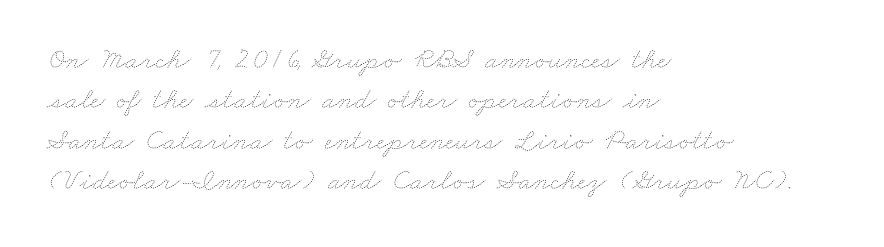
{"bold": "no", "weight": "thin", "width": "wide", "stroke_contrast": "low", "x_height": "small", "monospaced": "no", "underline": "no", "align": "left", "line_spacing": "normal", "line_spacing_ratio": 1.35, "letter_spacing": "normal", "letter_spacing_em": 0.0, "glyph_px": 30}
